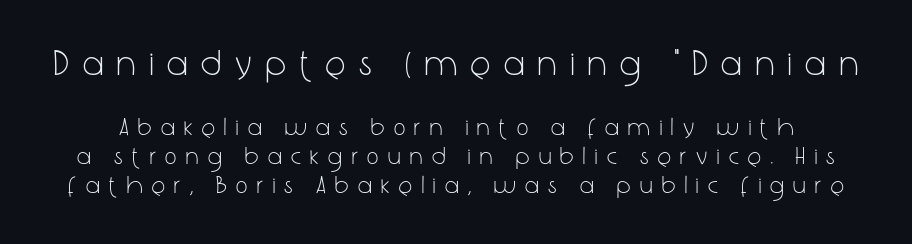
Q: Is the text bold? A: No.
Q: Is the text italic (slanted)? A: No, it is upright.
Q: Is the typeface a serif or a sans-serif typeface? A: Sans-serif.
Q: Is the text underlined? A: No.
Q: Is the spacing between letters normal or unusually wide? A: Unusually wide.
Q: Which block of text is set in a larger size, the first (top) or the second (bottom)? A: The first (top) one.
Q: Width (condensed, normal, or wide)? A: Condensed.
Q: Stroke contrast? A: Low.
Q: x-height? A: Medium.
Q: Monospaced? A: No.
